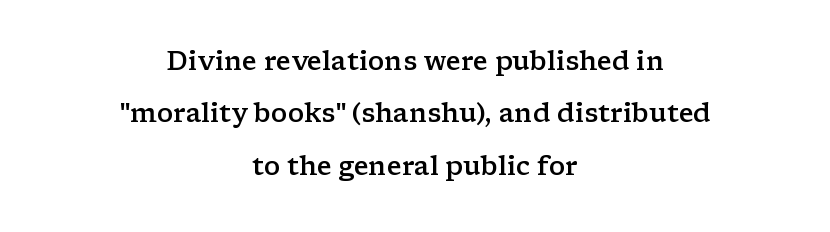
{"italic": "no", "bold": "semi", "underline": "no", "align": "center", "line_spacing": "loose", "line_spacing_ratio": 2.01, "letter_spacing": "normal", "letter_spacing_em": 0.0, "glyph_px": 26}
